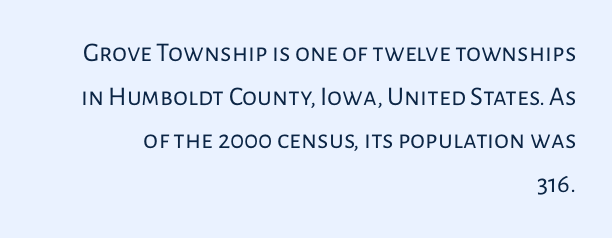
{"italic": "no", "bold": "no", "underline": "no", "align": "right", "line_spacing": "normal", "line_spacing_ratio": 1.62, "letter_spacing": "normal", "letter_spacing_em": 0.0, "glyph_px": 27}
